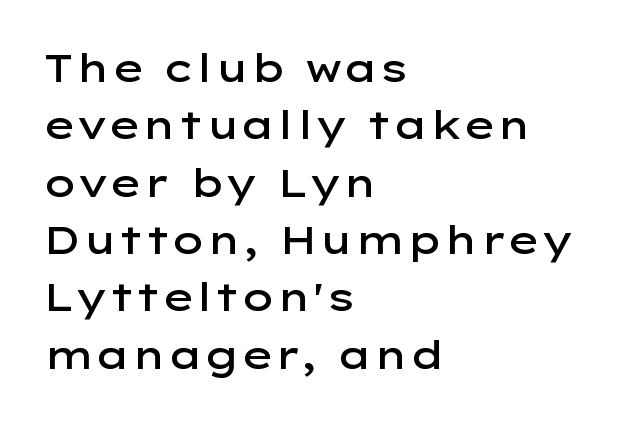
{"serif": "no", "italic": "no", "bold": "semi", "weight": "semibold", "width": "wide", "stroke_contrast": "low", "x_height": "medium", "monospaced": "no", "underline": "no", "align": "left", "line_spacing": "normal", "line_spacing_ratio": 1.47, "letter_spacing": "normal", "letter_spacing_em": 0.0, "glyph_px": 39}
